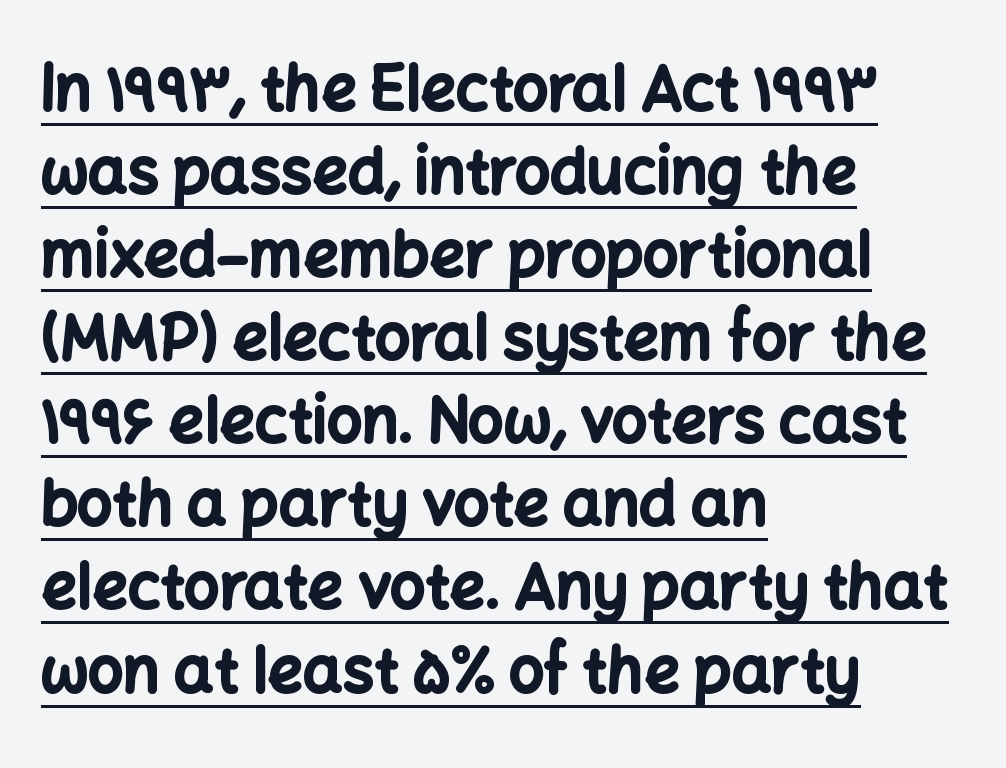
{"serif": "no", "italic": "no", "bold": "yes", "weight": "bold", "width": "normal", "stroke_contrast": "low", "x_height": "medium", "monospaced": "no", "underline": "yes", "align": "left", "line_spacing": "normal", "line_spacing_ratio": 1.34, "letter_spacing": "normal", "letter_spacing_em": 0.0, "glyph_px": 62}
